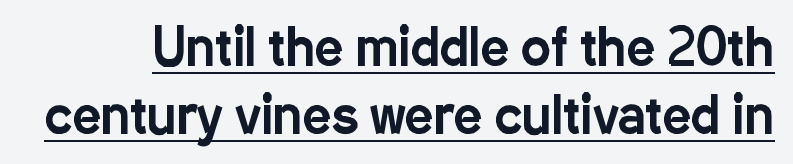
{"serif": "no", "italic": "no", "width": "condensed", "stroke_contrast": "low", "x_height": "medium", "monospaced": "no", "underline": "yes", "line_spacing": "normal", "line_spacing_ratio": 1.37, "letter_spacing": "normal", "letter_spacing_em": 0.0, "glyph_px": 50}
